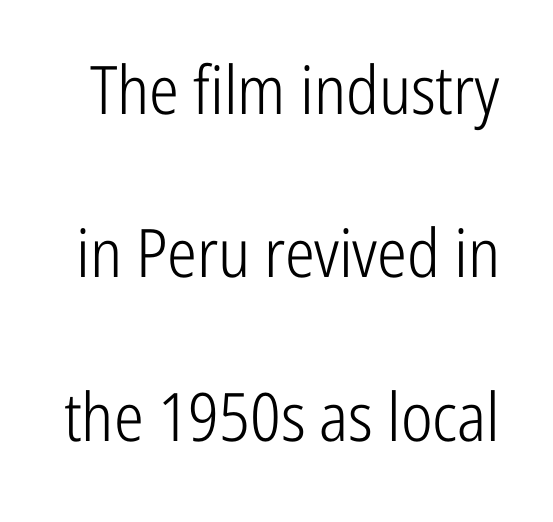
The image shows 67 px light, condensed sans-serif type, upright; set loose line spacing (2.44x), normal letter spacing, not underlined; low stroke contrast and a medium x-height.
